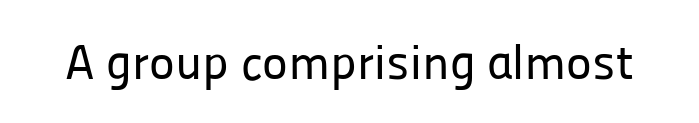
The image shows 49 px sans-serif type, upright; set normal letter spacing, not underlined; low stroke contrast and a medium x-height.
